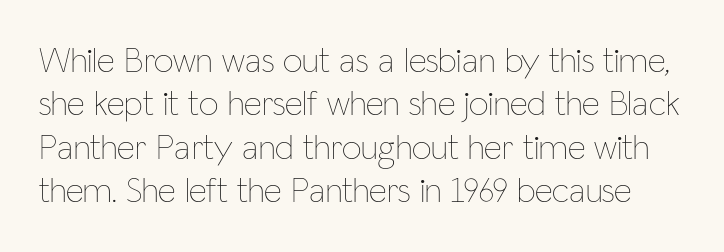
{"italic": "no", "bold": "no", "weight": "thin", "width": "condensed", "stroke_contrast": "low", "x_height": "medium", "monospaced": "no", "underline": "no", "line_spacing_ratio": 1.24, "letter_spacing": "normal", "letter_spacing_em": 0.0, "glyph_px": 35}
